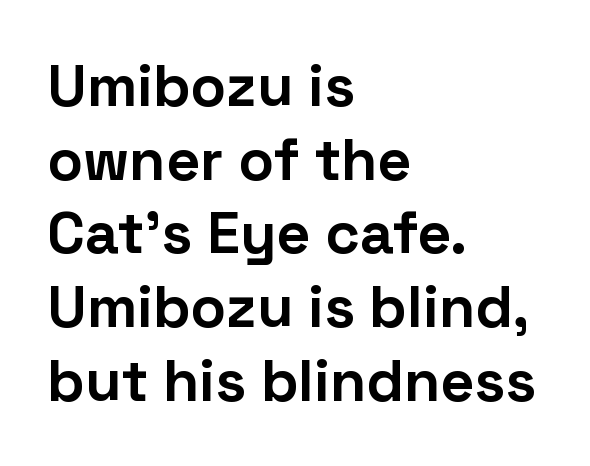
Each letter's strokes conclude bluntly, with no projecting serifs. The face used here is proportionally spaced, like ordinary book or web type. In CSS terms this would be text-align: left. The words here are not underlined. This is heavy type, rendered in bold. You can tell it's not italic because the verticals are truly vertical.
